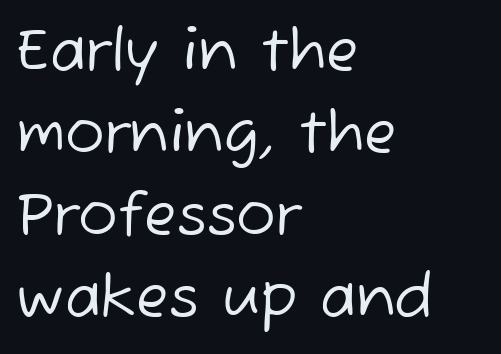
{"serif": "no", "bold": "no", "weight": "regular", "width": "normal", "stroke_contrast": "low", "x_height": "medium", "monospaced": "no", "underline": "no", "align": "left", "line_spacing": "normal", "line_spacing_ratio": 1.39, "letter_spacing": "normal", "letter_spacing_em": 0.0, "glyph_px": 59}
